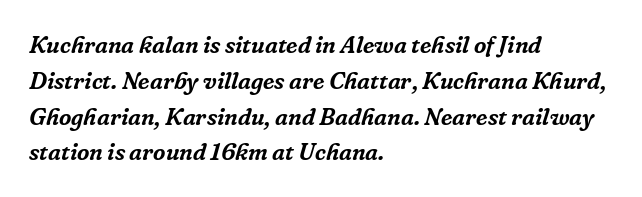
Q: Is the text italic (slanted)? A: Yes, it leans right by about 16 degrees.
Q: Is the text underlined? A: No.
Q: How is the paragraph aligned? A: Left-aligned.
Q: Is the spacing between letters normal or unusually wide? A: Normal.
Q: Is the spacing between lines tight, normal or loose? A: Normal.
